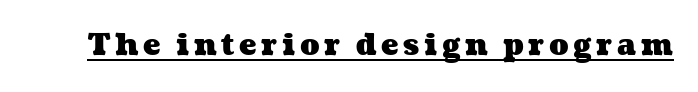
A dark, heavy texture on the line: the type is bold. A baseline rule has been typeset under these characters. The passage shown is typed in a proportional face where columns would drift.
